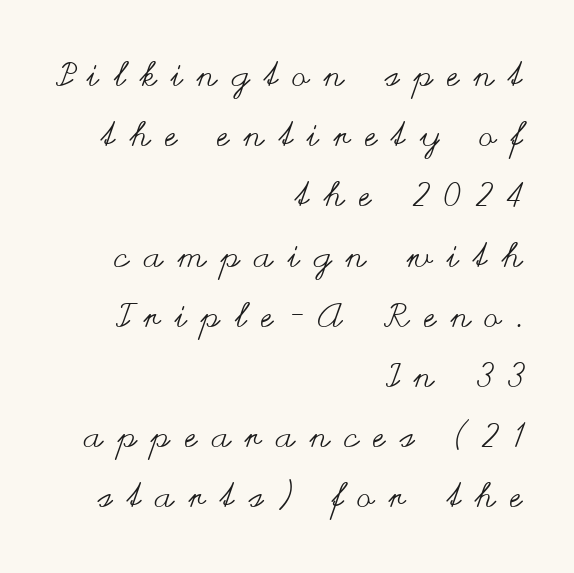
The image shows 34 px regular-weight, wide type; set right-aligned, line spacing 1.77x, unusually wide letter spacing (+0.44 em), not underlined; medium stroke contrast and a small x-height.
